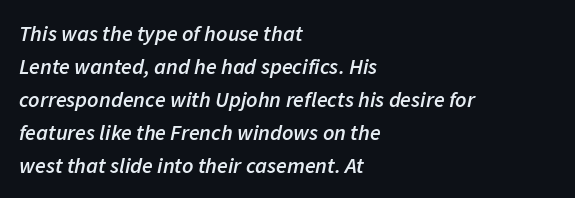
Q: Is the text bold? A: Semi-bold.
Q: Is the text italic (slanted)? A: Yes, it leans right by about 11 degrees.
Q: Is the text underlined? A: No.
Q: How is the paragraph aligned? A: Left-aligned.
Q: Is the spacing between letters normal or unusually wide? A: Normal.
Q: Is the spacing between lines tight, normal or loose? A: Normal.
